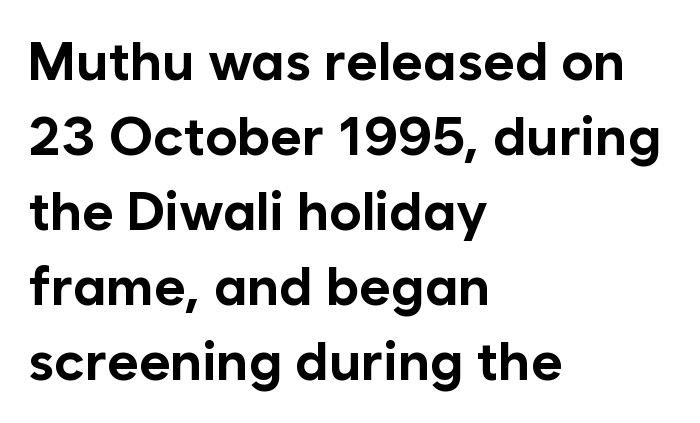
Q: Is the text bold? A: Yes.
Q: Is the text italic (slanted)? A: No, it is upright.
Q: Is the typeface a serif or a sans-serif typeface? A: Sans-serif.
Q: Is the text underlined? A: No.
Q: How is the paragraph aligned? A: Left-aligned.
Q: Is the spacing between letters normal or unusually wide? A: Normal.
Q: Is the spacing between lines tight, normal or loose? A: Normal.
Q: Width (condensed, normal, or wide)? A: Normal.
Q: Stroke contrast? A: Low.
Q: x-height? A: Medium.
Q: Monospaced? A: No.
